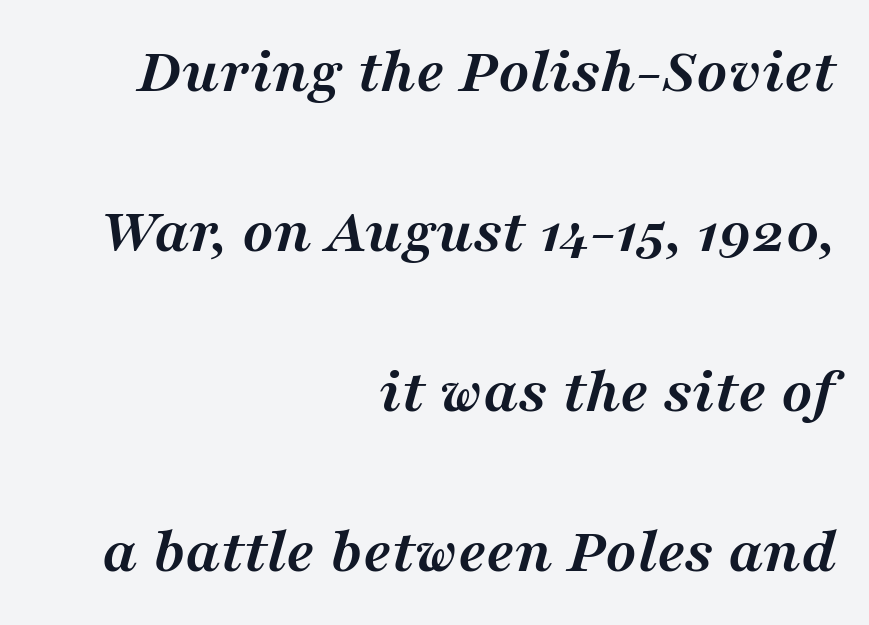
{"serif": "yes", "italic": "yes", "lean": "right", "slant_degrees": 16, "bold": "yes", "weight": "semibold", "width": "normal", "stroke_contrast": "medium", "x_height": "medium", "monospaced": "no", "underline": "no", "align": "right", "line_spacing": "loose", "line_spacing_ratio": 2.46, "letter_spacing": "normal", "letter_spacing_em": 0.0, "glyph_px": 65}
